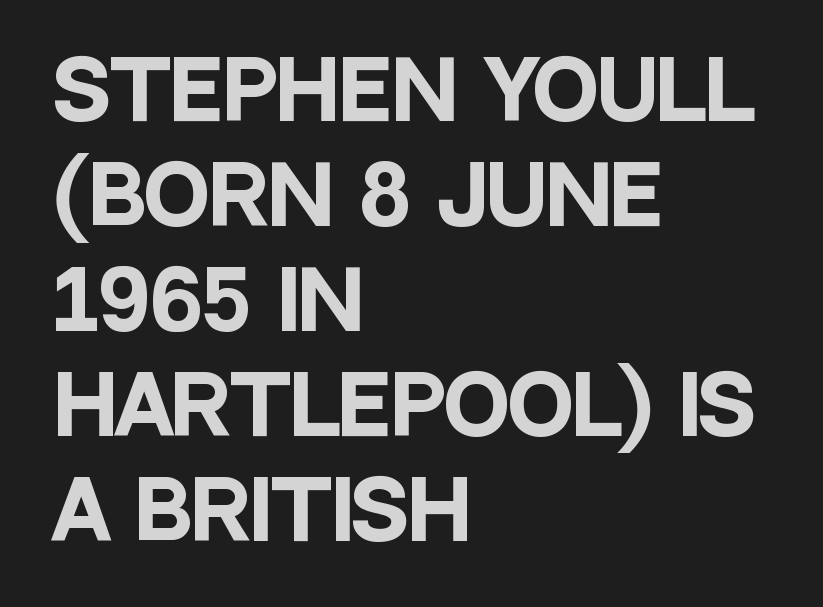
{"serif": "no", "italic": "no", "bold": "yes", "weight": "heavy", "width": "condensed", "stroke_contrast": "low", "x_height": "large", "monospaced": "no", "underline": "no", "align": "left", "line_spacing": "normal", "line_spacing_ratio": 1.33, "letter_spacing": "normal", "letter_spacing_em": 0.0, "glyph_px": 79}
